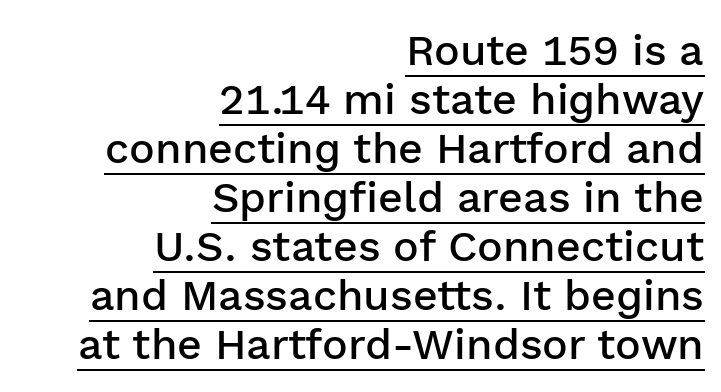
Q: Is the text bold? A: Semi-bold.
Q: Is the text italic (slanted)? A: No, it is upright.
Q: Is the typeface a serif or a sans-serif typeface? A: Sans-serif.
Q: Is the text underlined? A: Yes.
Q: How is the paragraph aligned? A: Right-aligned.
Q: Is the spacing between letters normal or unusually wide? A: Normal.
Q: Is the spacing between lines tight, normal or loose? A: Tight.
Q: Width (condensed, normal, or wide)? A: Normal.
Q: Stroke contrast? A: Low.
Q: x-height? A: Medium.
Q: Monospaced? A: No.
